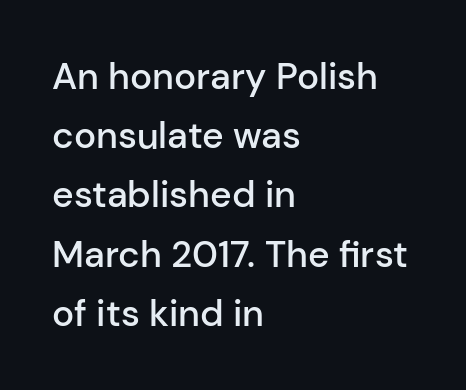
Underline: absent. The space between consecutive lines is moderate. A student would call this left alignment; a typographer would say flush left, rag right. Stroke terminals: plain, sans-serif.
